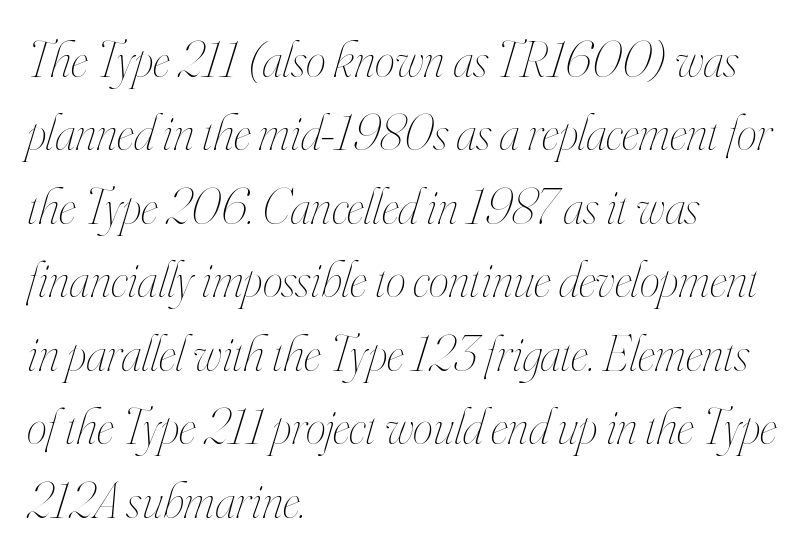
Q: Is the text bold? A: No.
Q: Is the text italic (slanted)? A: Yes, it leans right by about 16 degrees.
Q: Is the text underlined? A: No.
Q: How is the paragraph aligned? A: Left-aligned.
Q: Is the spacing between letters normal or unusually wide? A: Normal.
Q: Is the spacing between lines tight, normal or loose? A: Normal.
Q: Width (condensed, normal, or wide)? A: Condensed.
Q: Stroke contrast? A: High.
Q: x-height? A: Small.
Q: Monospaced? A: No.
